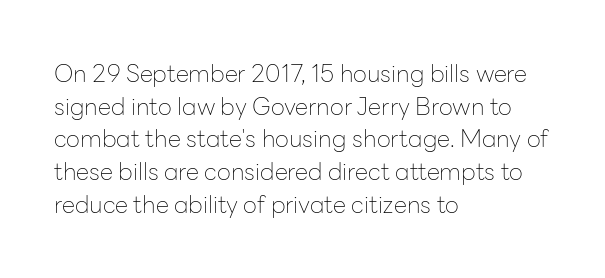
{"italic": "no", "bold": "no", "underline": "no", "align": "left", "line_spacing": "normal", "line_spacing_ratio": 1.36, "letter_spacing": "normal", "letter_spacing_em": 0.0, "glyph_px": 24}
